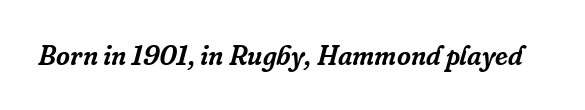
Q: Is the text italic (slanted)? A: Yes, it leans right by about 16 degrees.
Q: Is the text underlined? A: No.
Q: Is the spacing between letters normal or unusually wide? A: Normal.
